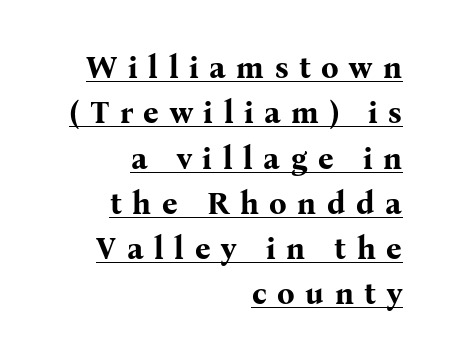
Every row of glyphs terminates at an identical x-position on the right. Classification — serif. Set as a true bold cut, around the 700 mark. The leading is moderate, giving the passage an even texture.
